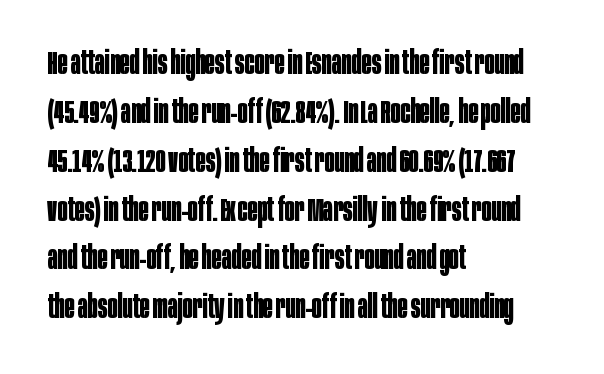
Normally led — the rows are evenly, conventionally spaced. Characters follow at the spacing the type designer built in. Every stem runs plumb, perpendicular to the baseline. Unmarked baselines from the first word to the last. Font category for this specimen: sans-serif. Looks like regular typesetting: each glyph gets only the width it needs.
